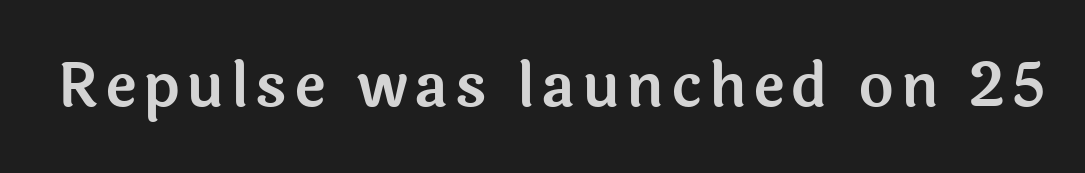
The image shows 61 px sans-serif type, upright; set not underlined; a medium x-height.
